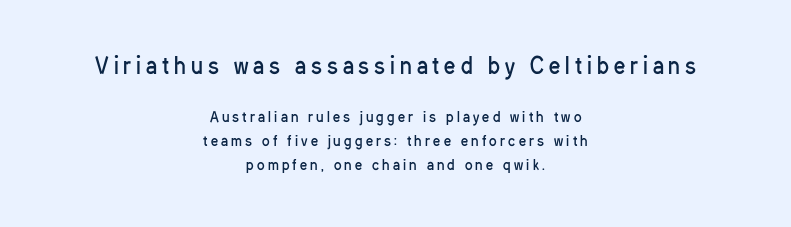
Q: Is the text bold? A: No.
Q: Is the text italic (slanted)? A: No, it is upright.
Q: Is the text underlined? A: No.
Q: How is the paragraph aligned? A: Centered.
Q: Is the spacing between letters normal or unusually wide? A: Unusually wide.
Q: Which block of text is set in a larger size, the first (top) or the second (bottom)? A: The first (top) one.
